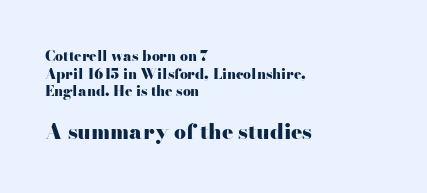
{"italic": "no", "bold": "yes", "underline": "no", "align": "left", "line_spacing": "normal", "line_spacing_ratio": 1.26, "letter_spacing": "normal", "letter_spacing_em": 0.0, "larger_block": "second", "size_ratio": 1.5, "glyph_px": 21}
